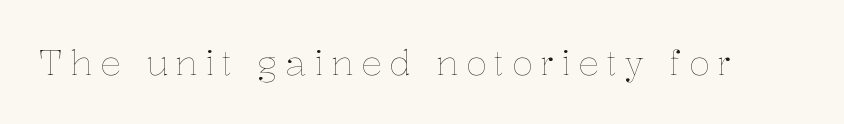
The image shows 35 px thin type, upright; set unusually wide letter spacing (+0.21 em), not underlined; low stroke contrast and a medium x-height.
